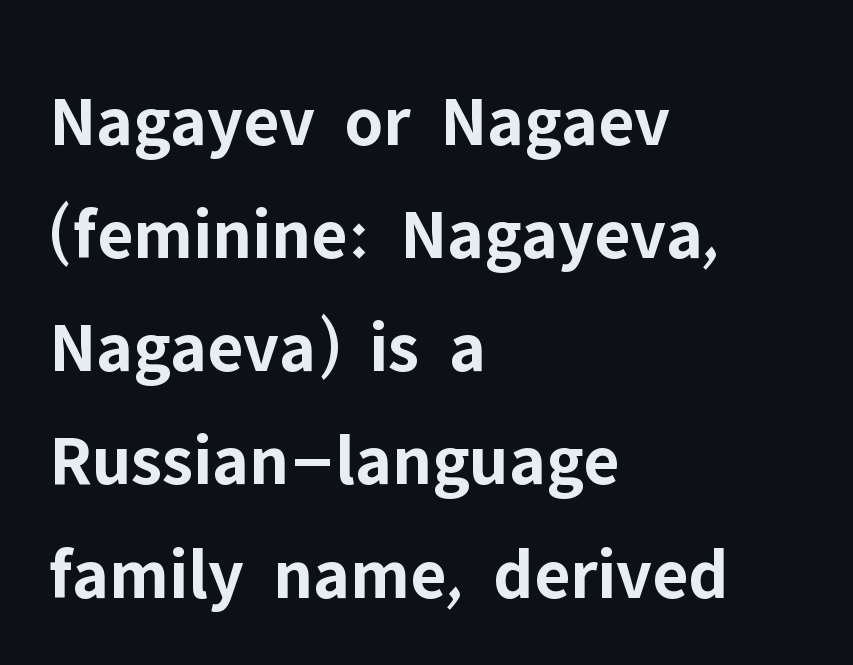
The image shows 73 px bold sans-serif type, upright; set left-aligned, normal line spacing (1.55x), normal letter spacing, not underlined; low stroke contrast and a medium x-height.
